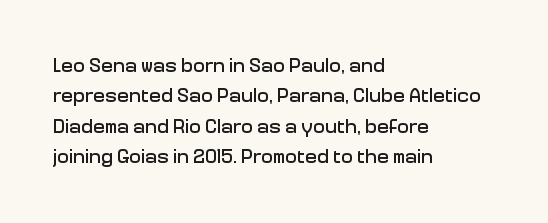
Q: Is the text italic (slanted)? A: No, it is upright.
Q: Is the text underlined? A: No.
Q: How is the paragraph aligned? A: Left-aligned.
Q: Is the spacing between letters normal or unusually wide? A: Normal.
Q: Is the spacing between lines tight, normal or loose? A: Normal.
